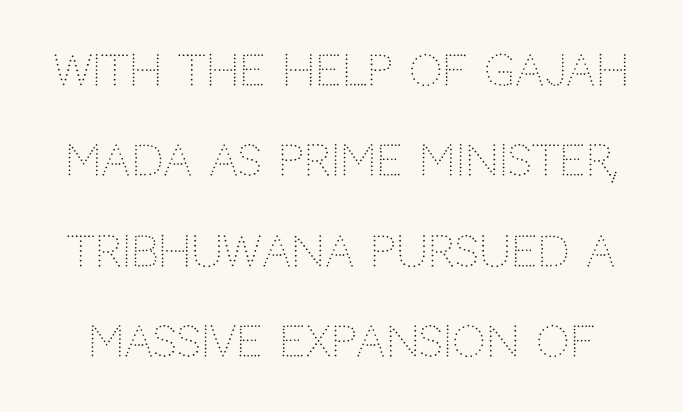
The image shows 42 px light sans-serif type, upright; set loose line spacing (2.15x), normal letter spacing, not underlined; low stroke contrast and a large x-height.
